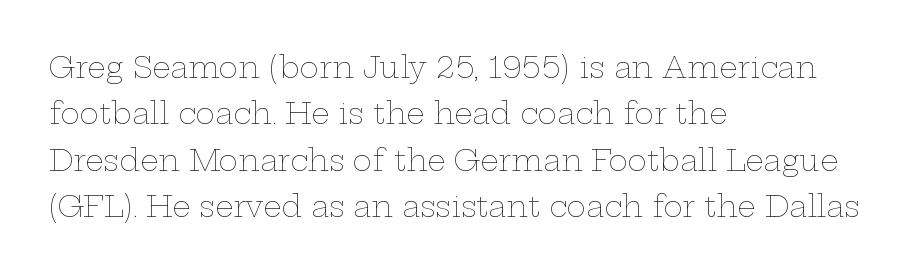
{"italic": "no", "bold": "no", "weight": "thin", "width": "wide", "stroke_contrast": "low", "x_height": "medium", "monospaced": "no", "underline": "no", "align": "left", "line_spacing": "normal", "line_spacing_ratio": 1.6, "letter_spacing": "normal", "letter_spacing_em": 0.0, "glyph_px": 29}
